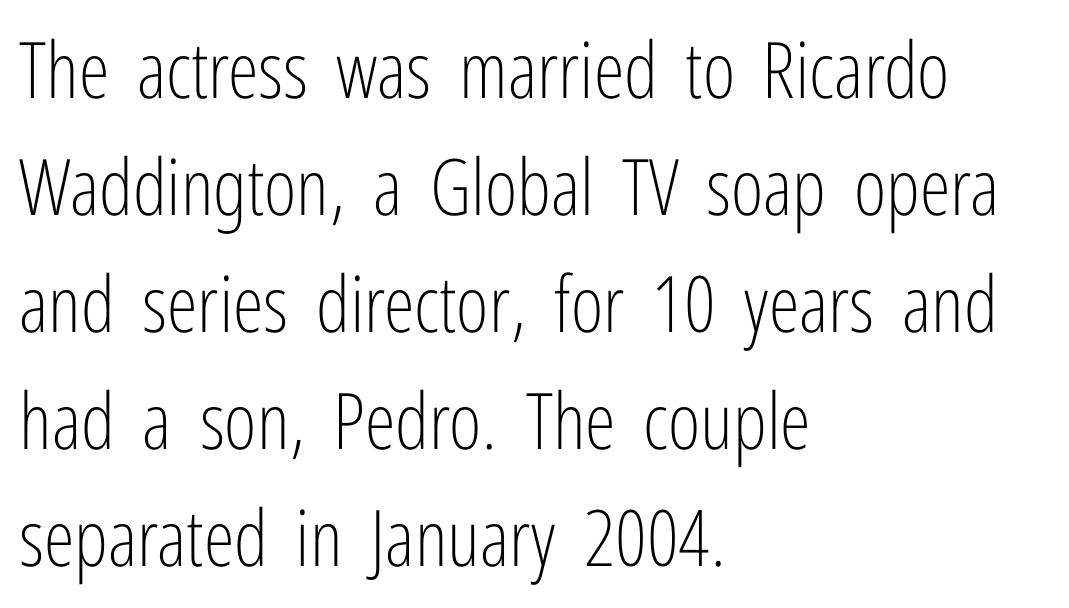
Q: Is the text bold? A: No.
Q: Is the text italic (slanted)? A: No, it is upright.
Q: Is the typeface a serif or a sans-serif typeface? A: Sans-serif.
Q: Is the text underlined? A: No.
Q: How is the paragraph aligned? A: Left-aligned.
Q: Is the spacing between letters normal or unusually wide? A: Normal.
Q: Is the spacing between lines tight, normal or loose? A: Normal.
Q: Width (condensed, normal, or wide)? A: Condensed.
Q: Stroke contrast? A: Low.
Q: x-height? A: Medium.
Q: Monospaced? A: No.
